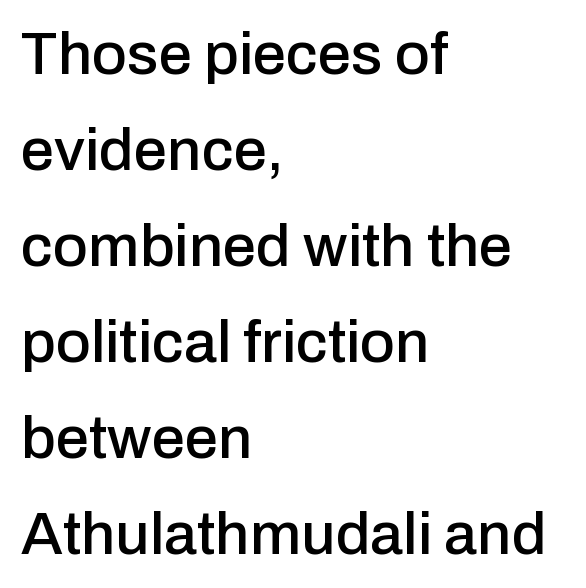
Q: Is the text italic (slanted)? A: No, it is upright.
Q: Is the typeface a serif or a sans-serif typeface? A: Sans-serif.
Q: Is the text underlined? A: No.
Q: How is the paragraph aligned? A: Left-aligned.
Q: Is the spacing between letters normal or unusually wide? A: Normal.
Q: Is the spacing between lines tight, normal or loose? A: Normal.
Q: Width (condensed, normal, or wide)? A: Normal.
Q: Stroke contrast? A: Low.
Q: x-height? A: Medium.
Q: Monospaced? A: No.
